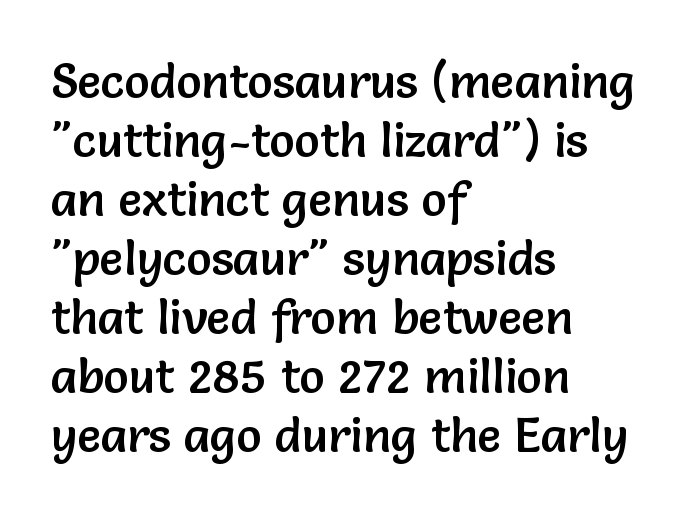
In terms of letterspacing, this is plain default setting. Are there feet on the stems? There aren't — it's a sans. The axis of the letterforms is exactly vertical. Horizontal alignment here is leftward, the default for most running prose. Honestly, there is no underline to notice here at all.
